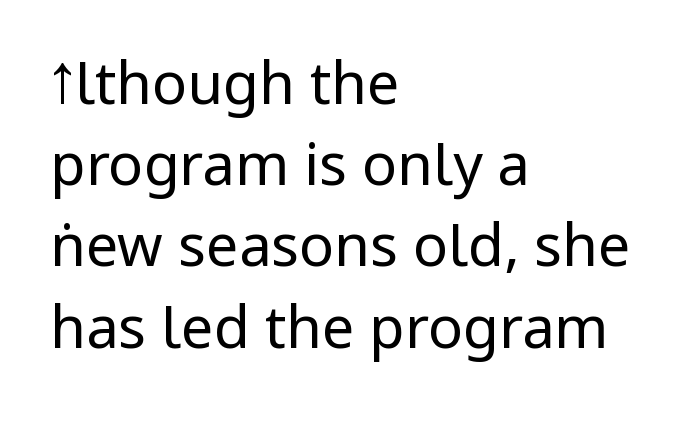
{"serif": "no", "italic": "no", "bold": "no", "weight": "regular", "width": "condensed", "stroke_contrast": "low", "underline": "no", "align": "left", "line_spacing": "normal", "line_spacing_ratio": 1.4, "letter_spacing": "normal", "letter_spacing_em": 0.0, "glyph_px": 58}
